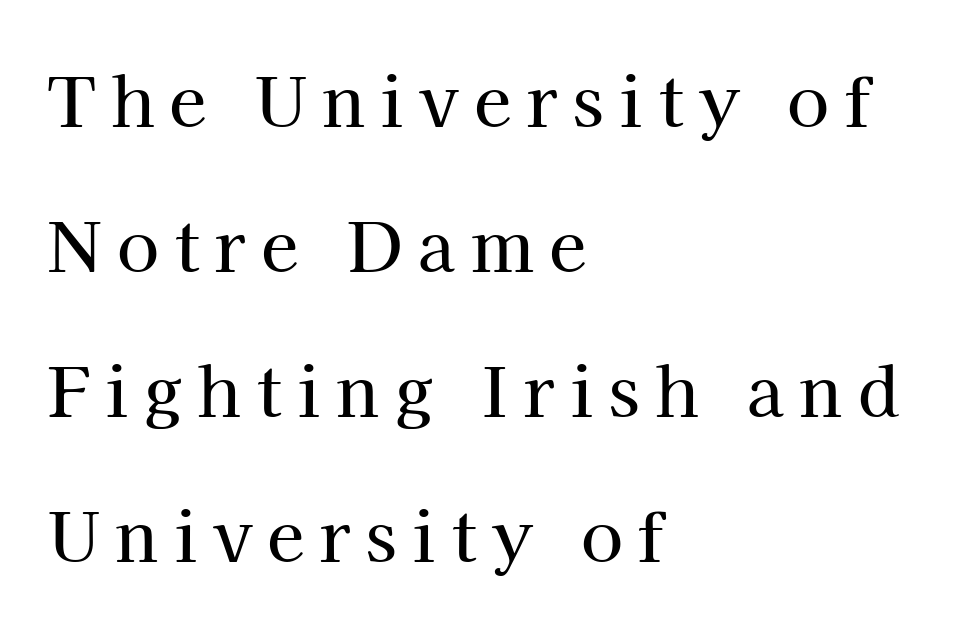
The image shows 68 px serif type, upright; set left-aligned, loose line spacing (2.13x), unusually wide letter spacing (+0.23 em), not underlined; high stroke contrast and a medium x-height.
